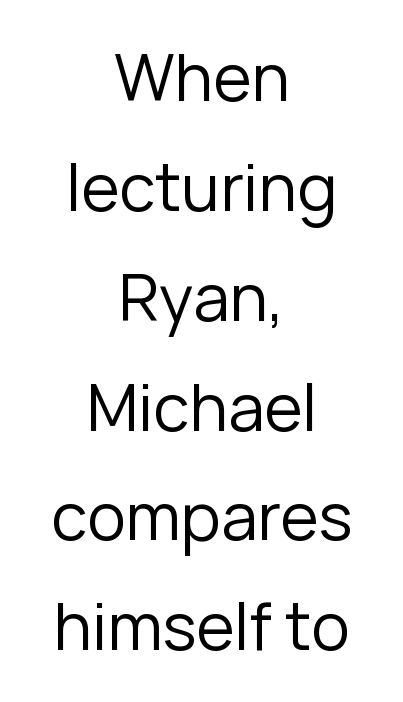
{"serif": "no", "italic": "no", "bold": "no", "weight": "regular", "width": "normal", "stroke_contrast": "low", "x_height": "medium", "monospaced": "no", "underline": "no", "align": "center", "line_spacing": "normal", "line_spacing_ratio": 1.69, "letter_spacing": "normal", "letter_spacing_em": 0.0, "glyph_px": 65}
